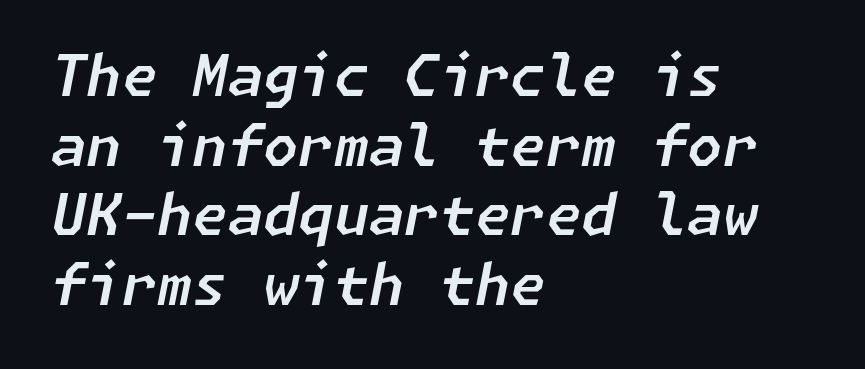
There is no visible air inserted between adjacent glyphs. In terms of posture, this sample is oblique. The gap between lines stays unmarked. Which margin do the lines hug? The left one — the right edge is uneven.
